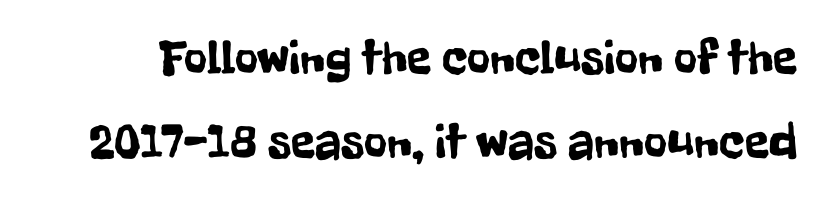
The letters advance in unequal steps, a hallmark of proportional type. When letters stand straight like this, we call the style roman or upright. The letterforms sit shoulder to shoulder at normal distance. The lines sit at an ordinary, default distance from one another. The space beneath each line is pristine and unruled.
